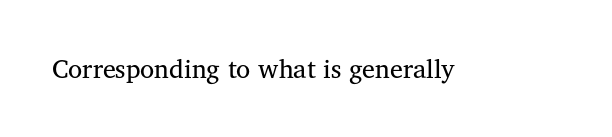
Q: Is the text bold? A: No.
Q: Is the text italic (slanted)? A: No, it is upright.
Q: Is the text underlined? A: No.
Q: Is the spacing between letters normal or unusually wide? A: Normal.
